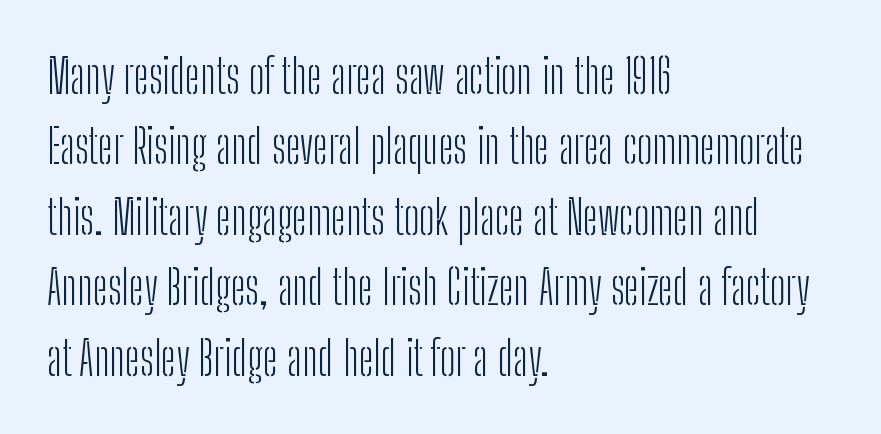
The image shows 47 px light, condensed sans-serif type, upright; set left-aligned, normal line spacing (1.5x), normal letter spacing, not underlined; low stroke contrast and a medium x-height.
